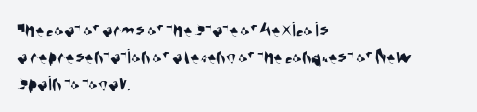
The image shows 22 px text type; set left-aligned, line spacing 1.23x, normal letter spacing, not underlined.
